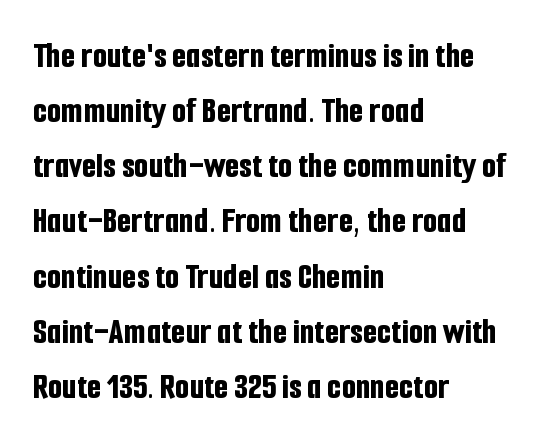
Q: Is the text bold? A: Yes.
Q: Is the text italic (slanted)? A: No, it is upright.
Q: Is the typeface a serif or a sans-serif typeface? A: Sans-serif.
Q: Is the text underlined? A: No.
Q: How is the paragraph aligned? A: Left-aligned.
Q: Is the spacing between letters normal or unusually wide? A: Normal.
Q: Is the spacing between lines tight, normal or loose? A: Normal.
Q: Width (condensed, normal, or wide)? A: Condensed.
Q: Stroke contrast? A: Low.
Q: x-height? A: Medium.
Q: Monospaced? A: No.
